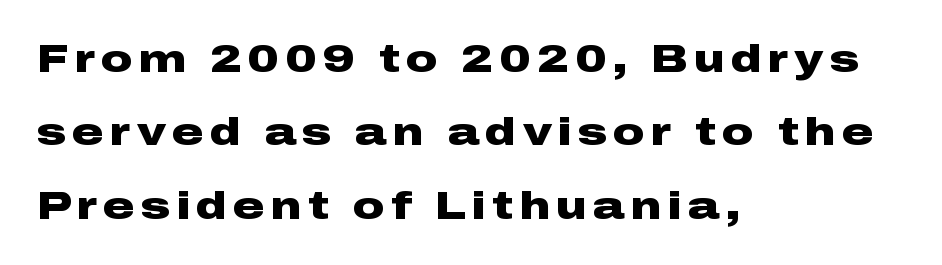
Has an underline been added? It has not. Teacher's note: observe the even left margin — that is flush-left alignment. Classification — sans serif. As a designer I'd log this as weight 700, bold. A typesetter would call this proportional, since set widths differ per character.
